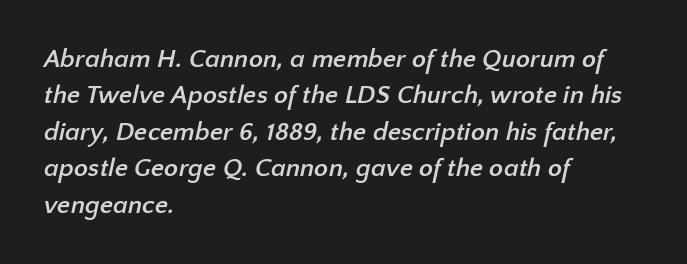
{"bold": "yes", "underline": "no", "align": "left", "line_spacing": "normal", "line_spacing_ratio": 1.4, "letter_spacing": "normal", "letter_spacing_em": 0.0, "glyph_px": 26}
